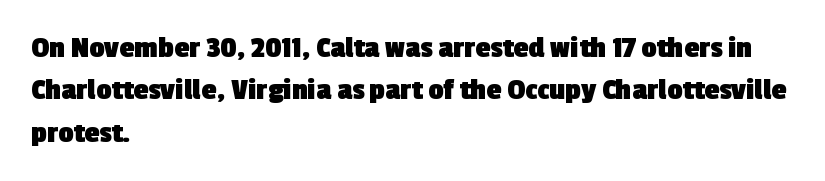
Q: Is the text bold? A: Yes.
Q: Is the typeface a serif or a sans-serif typeface? A: Sans-serif.
Q: Is the text underlined? A: No.
Q: How is the paragraph aligned? A: Left-aligned.
Q: Is the spacing between letters normal or unusually wide? A: Normal.
Q: Is the spacing between lines tight, normal or loose? A: Normal.
Q: Width (condensed, normal, or wide)? A: Normal.
Q: x-height? A: Medium.
Q: Monospaced? A: No.
